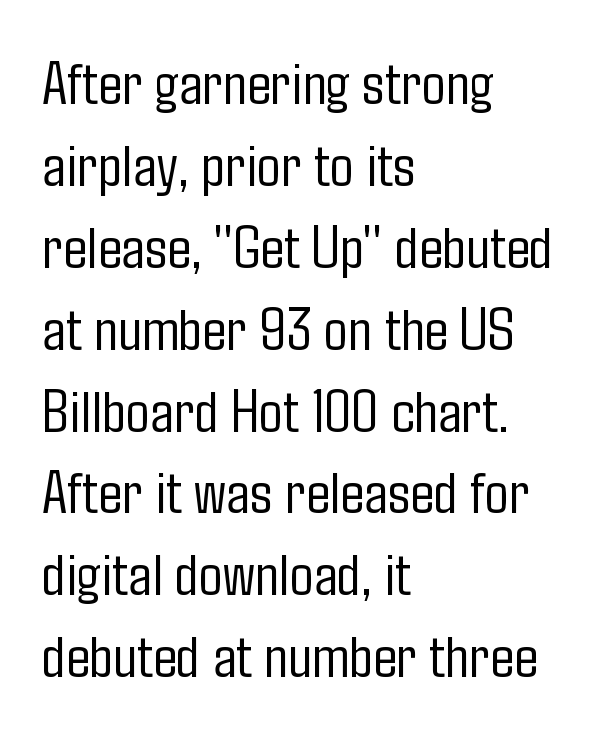
{"serif": "no", "italic": "no", "bold": "no", "weight": "light", "width": "condensed", "stroke_contrast": "low", "x_height": "medium", "monospaced": "no", "underline": "no", "align": "left", "line_spacing": "normal", "line_spacing_ratio": 1.3, "letter_spacing": "normal", "letter_spacing_em": 0.0, "glyph_px": 63}
